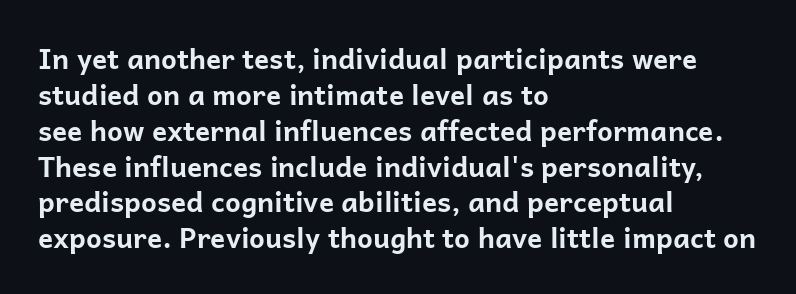
A student would call this left alignment; a typographer would say flush left, rag right. Caption: bold face, heavy strokes. Nope, not italic — everything's standing straight. Compared with typical paragraphs, the rows here are spaced about the same. Type style note: lacks serifs. Bare-footed words on every line.
